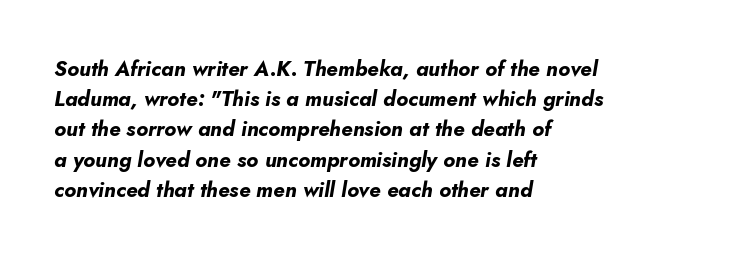
{"italic": "yes", "lean": "right", "slant_degrees": 10, "bold": "yes", "underline": "no", "align": "left", "line_spacing": "normal", "line_spacing_ratio": 1.44, "letter_spacing": "normal", "letter_spacing_em": 0.0, "glyph_px": 21}
